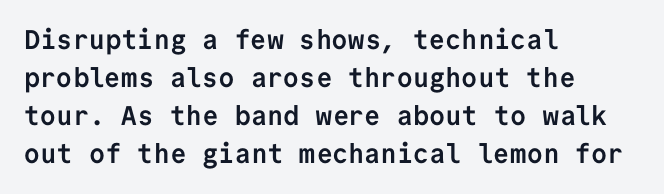
Q: Is the text bold? A: Yes.
Q: Is the text italic (slanted)? A: No, it is upright.
Q: Is the text underlined? A: No.
Q: How is the paragraph aligned? A: Left-aligned.
Q: Is the spacing between letters normal or unusually wide? A: Normal.
Q: Is the spacing between lines tight, normal or loose? A: Normal.
